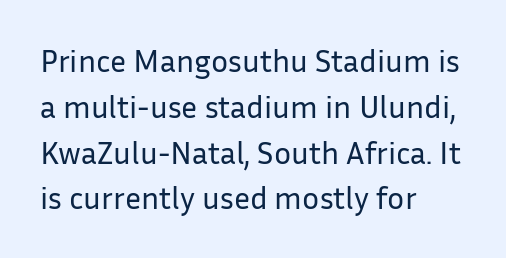
{"serif": "no", "italic": "no", "bold": "no", "weight": "regular", "width": "normal", "stroke_contrast": "low", "x_height": "medium", "monospaced": "no", "underline": "no", "align": "left", "line_spacing": "normal", "line_spacing_ratio": 1.43, "letter_spacing": "normal", "letter_spacing_em": 0.0, "glyph_px": 32}
